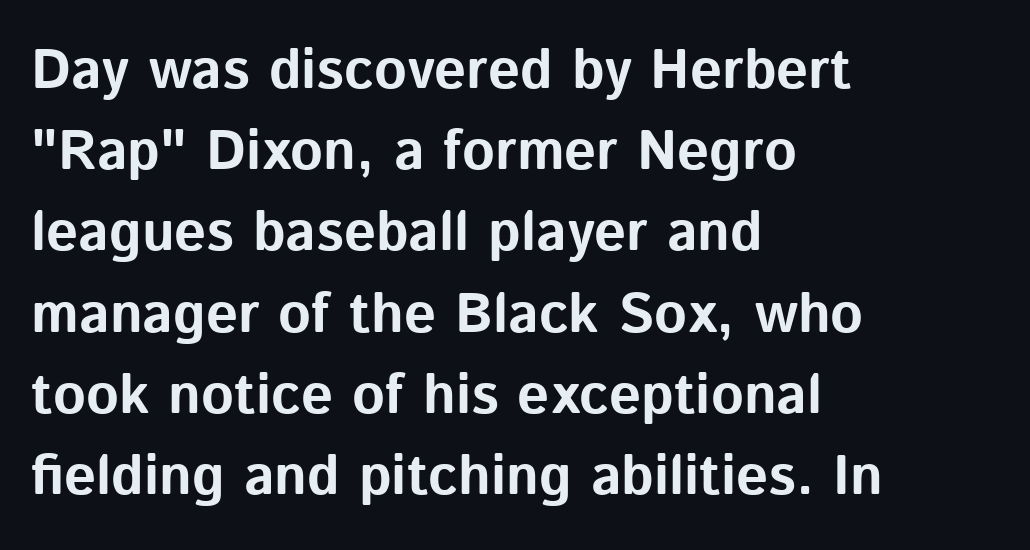
Q: Is the text bold? A: Yes.
Q: Is the text italic (slanted)? A: No, it is upright.
Q: Is the typeface a serif or a sans-serif typeface? A: Sans-serif.
Q: Is the text underlined? A: No.
Q: How is the paragraph aligned? A: Left-aligned.
Q: Is the spacing between letters normal or unusually wide? A: Normal.
Q: Is the spacing between lines tight, normal or loose? A: Normal.
Q: Width (condensed, normal, or wide)? A: Normal.
Q: Stroke contrast? A: Low.
Q: x-height? A: Medium.
Q: Monospaced? A: No.
